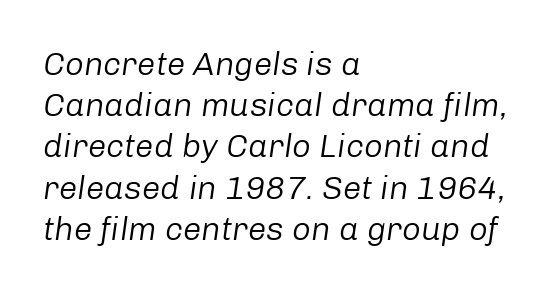
Q: Is the text bold? A: No.
Q: Is the text italic (slanted)? A: Yes, it leans right by about 8 degrees.
Q: Is the text underlined? A: No.
Q: How is the paragraph aligned? A: Left-aligned.
Q: Is the spacing between letters normal or unusually wide? A: Normal.
Q: Is the spacing between lines tight, normal or loose? A: Normal.
Q: Width (condensed, normal, or wide)? A: Normal.
Q: Stroke contrast? A: Low.
Q: x-height? A: Medium.
Q: Monospaced? A: No.
